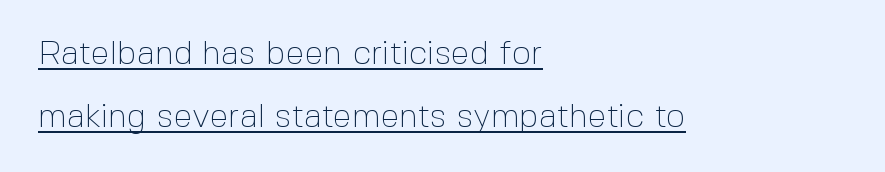
The setting favours the left margin, as ordinary paragraphs usually do. No extra tracking has been applied to these lines. Serif or sans? Sans — the stroke terminals are bare. Weight class: somewhere from thin through regular. Looks like regular typesetting: each glyph gets only the width it needs. Posture: upright roman.
